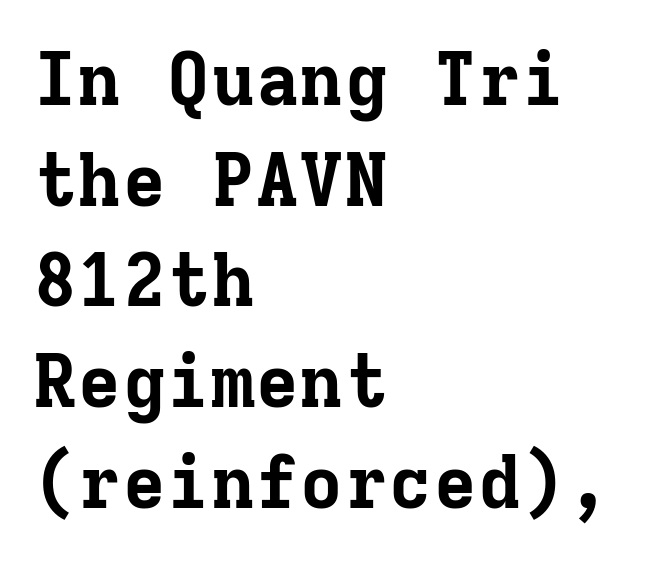
The image shows 74 px bold serif type, upright, monospaced; set left-aligned, normal line spacing (1.36x), normal letter spacing, not underlined; low stroke contrast and a medium x-height.
